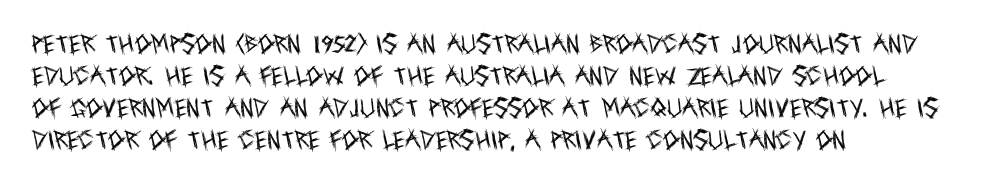
{"italic": "no", "bold": "no", "underline": "no", "align": "left", "line_spacing": "normal", "line_spacing_ratio": 1.52, "letter_spacing": "normal", "letter_spacing_em": 0.0, "glyph_px": 21}
